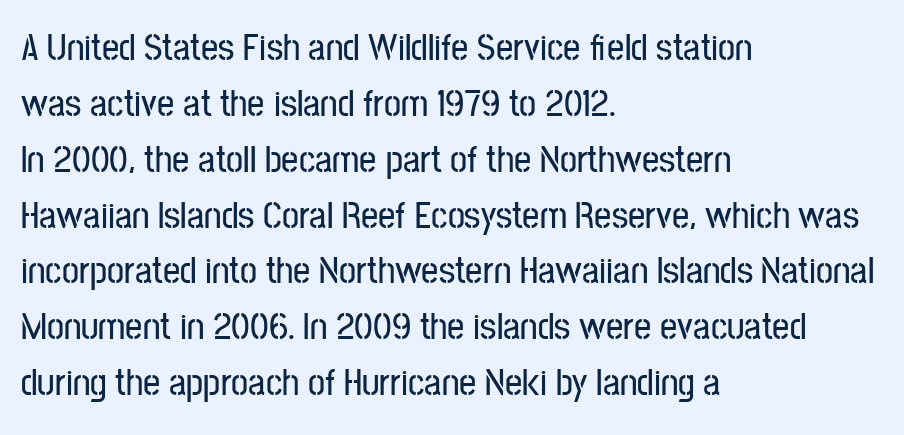
The image shows 38 px condensed sans-serif type, upright; set left-aligned, normal line spacing (1.47x), normal letter spacing, not underlined; low stroke contrast and a medium x-height.
